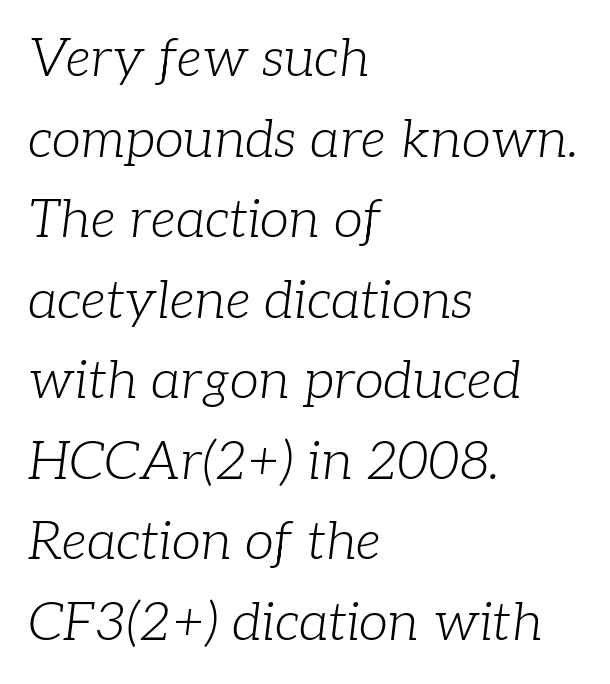
{"serif": "yes", "italic": "yes", "lean": "right", "slant_degrees": 7, "bold": "no", "weight": "light", "width": "normal", "stroke_contrast": "low", "x_height": "medium", "monospaced": "no", "underline": "no", "align": "left", "line_spacing": "normal", "line_spacing_ratio": 1.52, "letter_spacing": "normal", "letter_spacing_em": 0.0, "glyph_px": 53}
